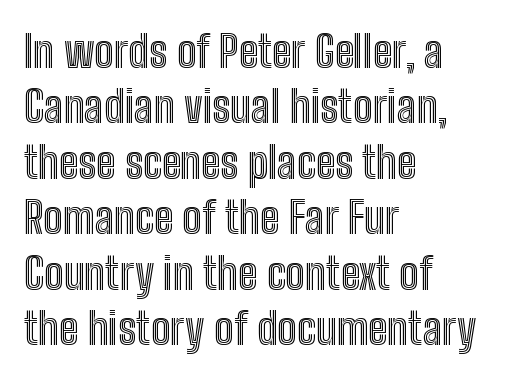
A typesetter would call this proportional, since set widths differ per character. The paragraph shown leans on its left margin. The designer left line spacing at the default. This rendering features lettering with no underline. The letters stand upright; this is a roman face.
